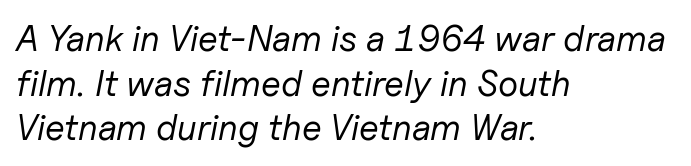
The setting favours the left margin, as ordinary paragraphs usually do. Weight: in the light-to-regular range. Letters rest on an invisible, unmarked baseline. Tall strokes in this sample are angled rather than plumb.
